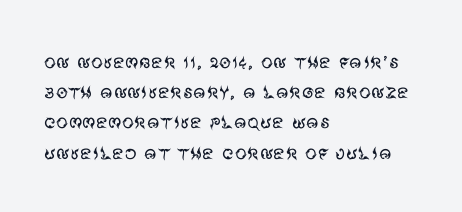
Q: Is the text bold? A: No.
Q: Is the text italic (slanted)? A: No, it is upright.
Q: Is the text underlined? A: No.
Q: How is the paragraph aligned? A: Left-aligned.
Q: Is the spacing between letters normal or unusually wide? A: Normal.
Q: Is the spacing between lines tight, normal or loose? A: Normal.
